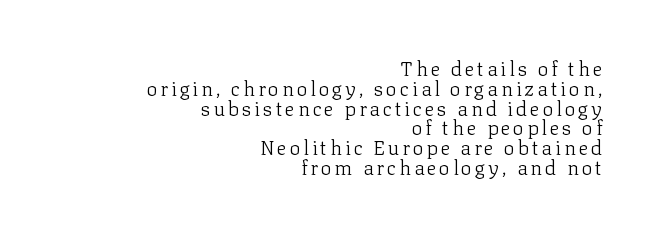
The image shows 20 px text type, upright; set right-aligned, tight line spacing (0.99x), not underlined.
